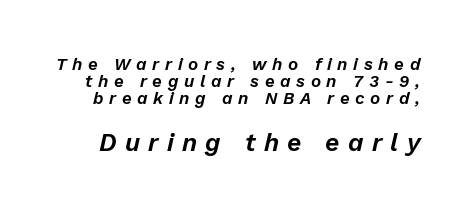
Cramped leading. Every character sits at an angle, as italics do. The letters in the lower block stand taller than those in the block above. The string is rendered with underlining switched off. This rendering widens character spacing well past its baseline value.
